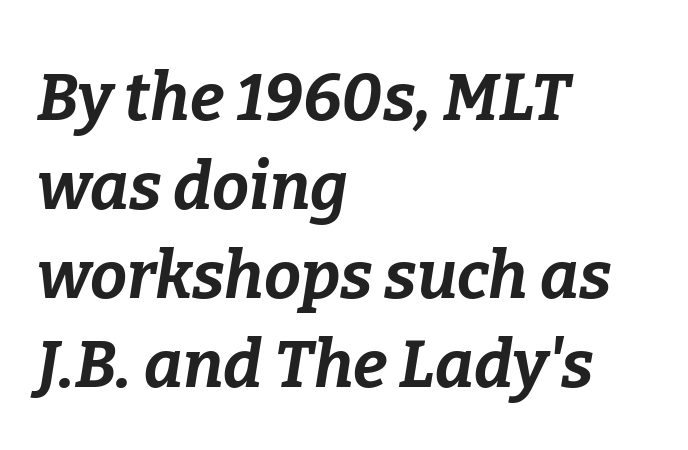
The image shows 66 px bold type, italic (leaning right); set left-aligned, normal line spacing (1.35x), normal letter spacing, not underlined; low stroke contrast and a medium x-height.
